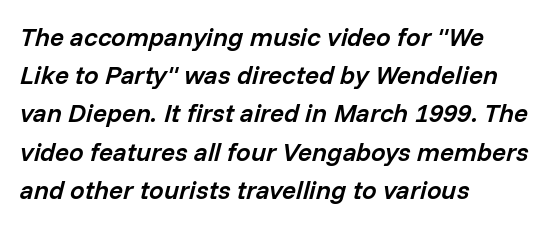
Q: Is the text bold? A: Semi-bold.
Q: Is the text italic (slanted)? A: Yes, it leans right by about 14 degrees.
Q: Is the text underlined? A: No.
Q: How is the paragraph aligned? A: Left-aligned.
Q: Is the spacing between letters normal or unusually wide? A: Normal.
Q: Is the spacing between lines tight, normal or loose? A: Normal.
